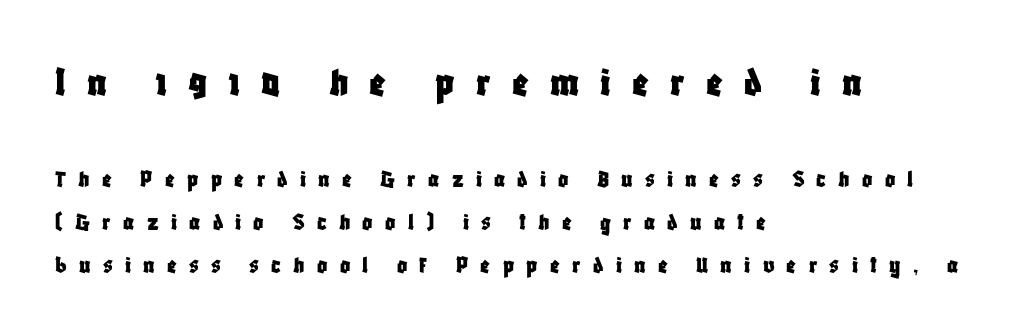
The image shows 43 px condensed sans-serif type, upright; set left-aligned, line spacing 1.72x, unusually wide letter spacing (+0.49 em), not underlined; the first (top) block is 1.72x larger; low stroke contrast and a large x-height.
